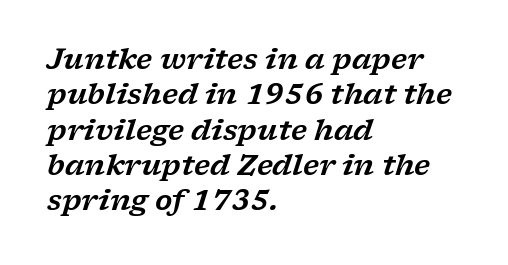
The image shows 28 px wide serif type, italic (leaning right); set left-aligned, normal line spacing (1.26x), normal letter spacing, not underlined; low stroke contrast and a medium x-height.
